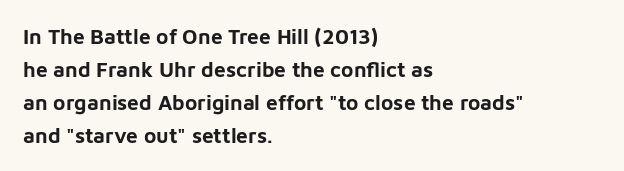
The image shows 21 px bold type, upright; set left-aligned, normal line spacing (1.57x), normal letter spacing, not underlined.
